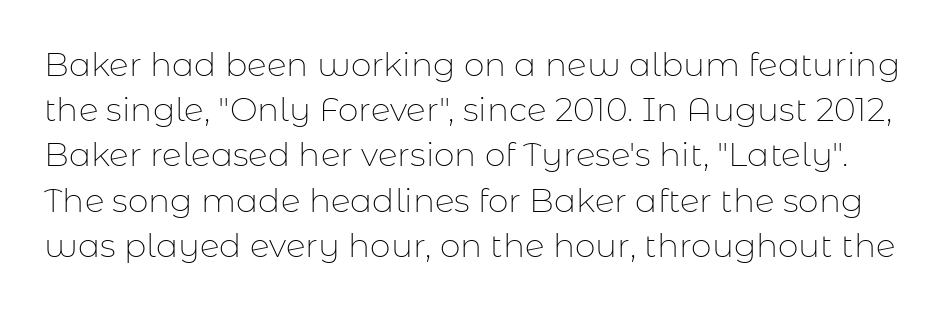
A typesetter would call this proportional, since set widths differ per character. Horizontal bands of white between lines are of average thickness. The font family rendered here belongs to the sans-serif group. Stems and bowls with no extra thickness — not bold.
